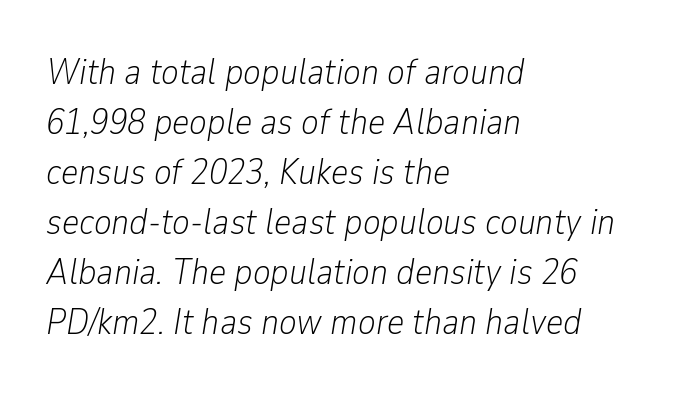
{"italic": "yes", "lean": "right", "slant_degrees": 9, "bold": "no", "weight": "light", "width": "condensed", "stroke_contrast": "low", "x_height": "medium", "monospaced": "no", "underline": "no", "align": "left", "line_spacing": "normal", "line_spacing_ratio": 1.35, "letter_spacing": "normal", "letter_spacing_em": 0.0, "glyph_px": 37}
